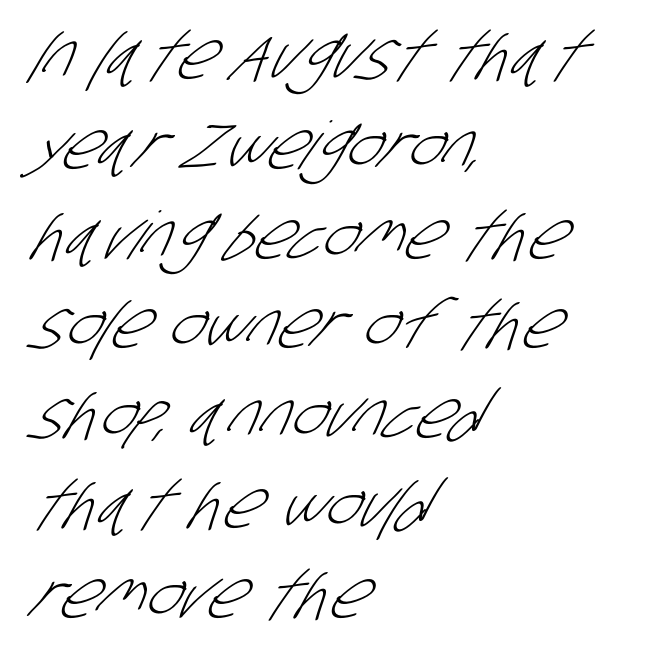
Q: Is the text bold? A: No.
Q: Is the typeface a serif or a sans-serif typeface? A: Sans-serif.
Q: Is the text underlined? A: No.
Q: How is the paragraph aligned? A: Left-aligned.
Q: Is the spacing between letters normal or unusually wide? A: Normal.
Q: Is the spacing between lines tight, normal or loose? A: Normal.
Q: Width (condensed, normal, or wide)? A: Condensed.
Q: Stroke contrast? A: Low.
Q: x-height? A: Large.
Q: Monospaced? A: No.
